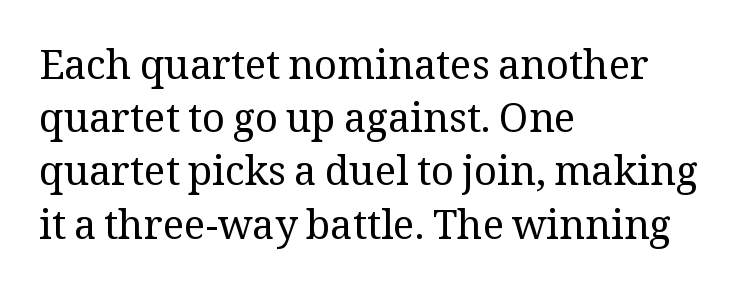
Q: Is the text bold? A: No.
Q: Is the text italic (slanted)? A: No, it is upright.
Q: Is the typeface a serif or a sans-serif typeface? A: Serif.
Q: Is the text underlined? A: No.
Q: How is the paragraph aligned? A: Left-aligned.
Q: Is the spacing between letters normal or unusually wide? A: Normal.
Q: Is the spacing between lines tight, normal or loose? A: Normal.
Q: Width (condensed, normal, or wide)? A: Normal.
Q: Stroke contrast? A: Medium.
Q: x-height? A: Medium.
Q: Monospaced? A: No.
